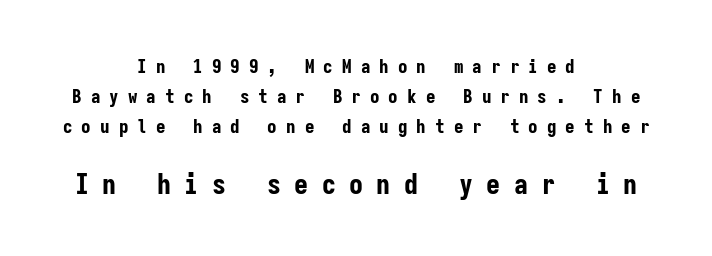
The following chunk of copy outweighs the initial chunk in type size. Spacing between characters has been opened up far beyond the box default. Bold? Absolutely — the strokes are thick and heavy. You could count columns in this text — the font is strictly monospaced.
